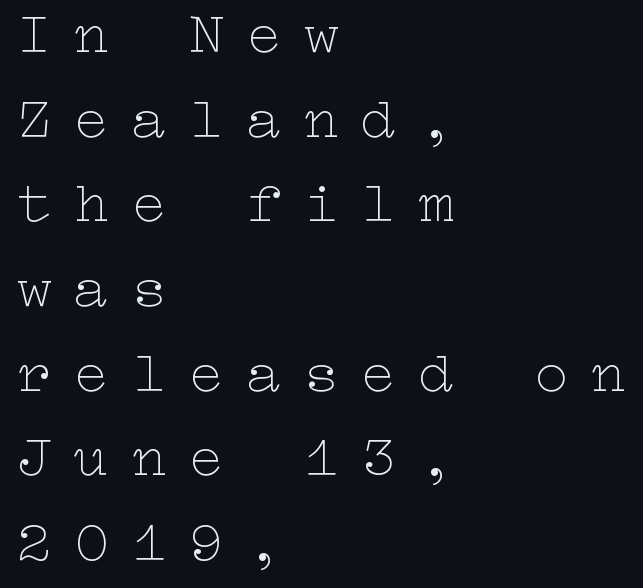
Q: Is the text bold? A: No.
Q: Is the text italic (slanted)? A: No, it is upright.
Q: Is the text underlined? A: No.
Q: How is the paragraph aligned? A: Left-aligned.
Q: Is the spacing between letters normal or unusually wide? A: Unusually wide.
Q: Is the spacing between lines tight, normal or loose? A: Normal.
Q: Width (condensed, normal, or wide)? A: Wide.
Q: Stroke contrast? A: Low.
Q: x-height? A: Medium.
